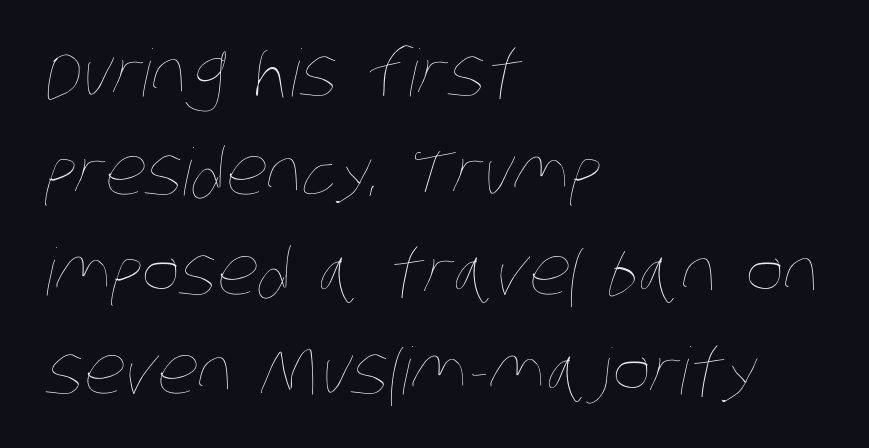
Q: Is the text bold? A: No.
Q: Is the text underlined? A: No.
Q: How is the paragraph aligned? A: Left-aligned.
Q: Is the spacing between letters normal or unusually wide? A: Normal.
Q: Is the spacing between lines tight, normal or loose? A: Normal.
Q: Width (condensed, normal, or wide)? A: Condensed.
Q: Stroke contrast? A: Low.
Q: x-height? A: Large.
Q: Monospaced? A: No.
